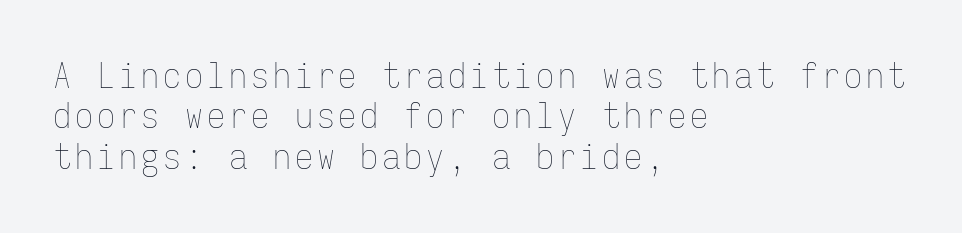
Q: Is the text bold? A: No.
Q: Is the text italic (slanted)? A: No, it is upright.
Q: Is the text underlined? A: No.
Q: How is the paragraph aligned? A: Left-aligned.
Q: Is the spacing between lines tight, normal or loose? A: Tight.
Q: Width (condensed, normal, or wide)? A: Condensed.
Q: Stroke contrast? A: Low.
Q: x-height? A: Medium.
Q: Monospaced? A: Yes.
